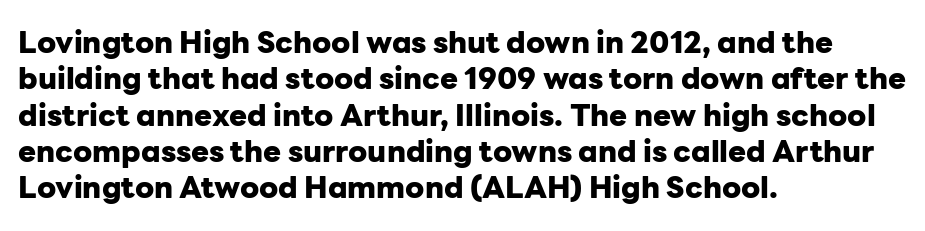
{"serif": "no", "italic": "no", "bold": "yes", "weight": "heavy", "width": "normal", "stroke_contrast": "low", "x_height": "medium", "monospaced": "no", "underline": "no", "align": "left", "line_spacing_ratio": 1.21, "letter_spacing": "normal", "letter_spacing_em": 0.0, "glyph_px": 30}
